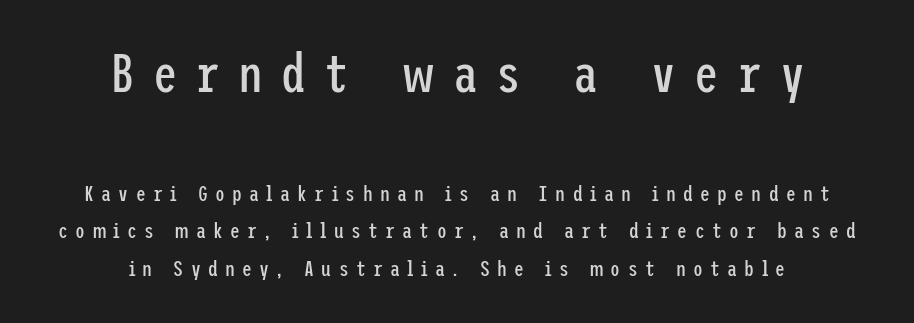
Q: Is the text bold? A: No.
Q: Is the text italic (slanted)? A: No, it is upright.
Q: Is the typeface a serif or a sans-serif typeface? A: Sans-serif.
Q: Is the text underlined? A: No.
Q: How is the paragraph aligned? A: Centered.
Q: Is the spacing between letters normal or unusually wide? A: Unusually wide.
Q: Which block of text is set in a larger size, the first (top) or the second (bottom)? A: The first (top) one.
Q: Width (condensed, normal, or wide)? A: Condensed.
Q: Stroke contrast? A: Low.
Q: x-height? A: Medium.
